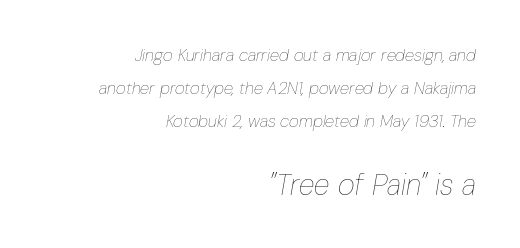
{"italic": "yes", "lean": "right", "slant_degrees": 10, "bold": "no", "weight": "thin", "width": "condensed", "stroke_contrast": "low", "x_height": "medium", "monospaced": "no", "underline": "no", "align": "right", "line_spacing": "loose", "line_spacing_ratio": 1.93, "letter_spacing": "normal", "letter_spacing_em": 0.0, "larger_block": "second", "size_ratio": 1.71, "glyph_px": 29}
